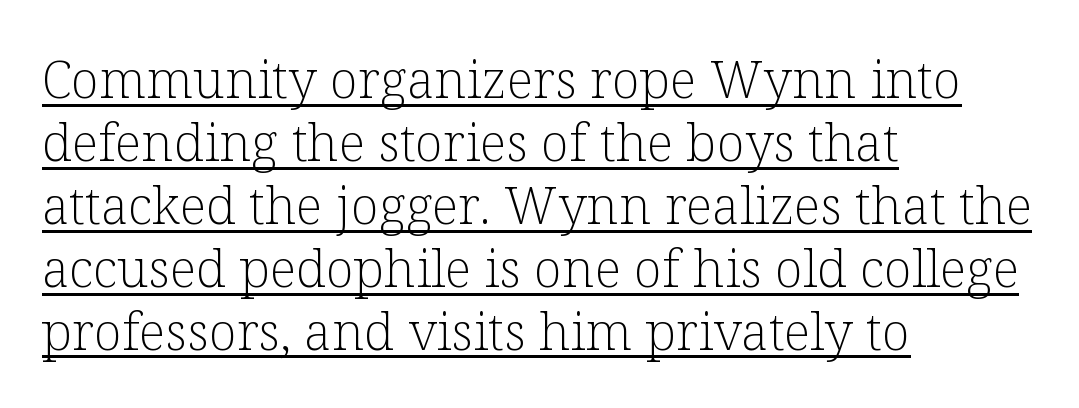
Q: Is the text bold? A: No.
Q: Is the text italic (slanted)? A: No, it is upright.
Q: Is the typeface a serif or a sans-serif typeface? A: Serif.
Q: Is the text underlined? A: Yes.
Q: How is the paragraph aligned? A: Left-aligned.
Q: Is the spacing between letters normal or unusually wide? A: Normal.
Q: Width (condensed, normal, or wide)? A: Normal.
Q: Stroke contrast? A: Low.
Q: x-height? A: Medium.
Q: Monospaced? A: No.
